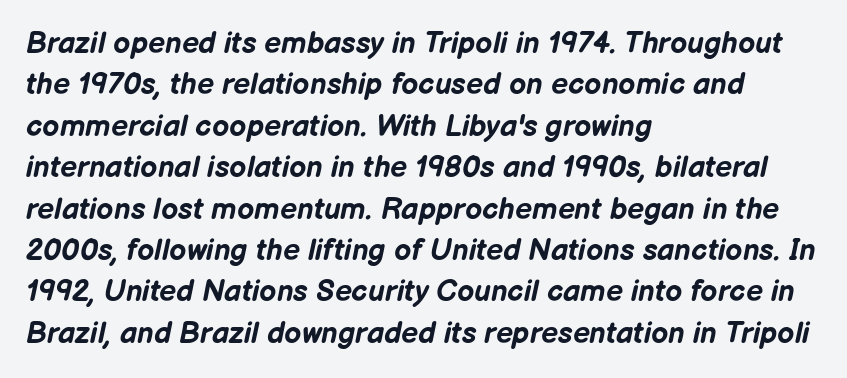
{"italic": "yes", "lean": "right", "slant_degrees": 12, "bold": "yes", "weight": "bold", "width": "normal", "stroke_contrast": "low", "x_height": "medium", "monospaced": "no", "underline": "no", "align": "left", "line_spacing": "normal", "line_spacing_ratio": 1.38, "letter_spacing": "normal", "letter_spacing_em": 0.0, "glyph_px": 30}
